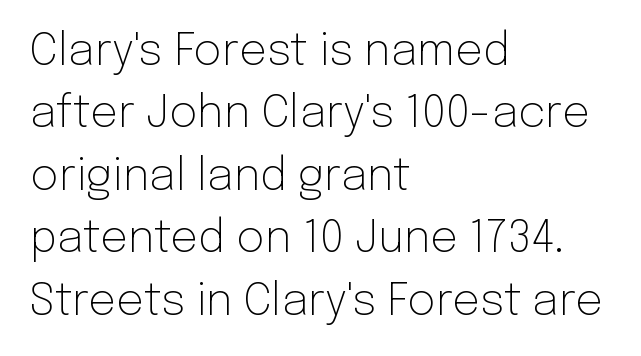
{"serif": "no", "italic": "no", "bold": "no", "weight": "light", "width": "normal", "stroke_contrast": "low", "x_height": "medium", "monospaced": "no", "underline": "no", "align": "left", "line_spacing": "normal", "line_spacing_ratio": 1.42, "letter_spacing": "normal", "letter_spacing_em": 0.0, "glyph_px": 44}
